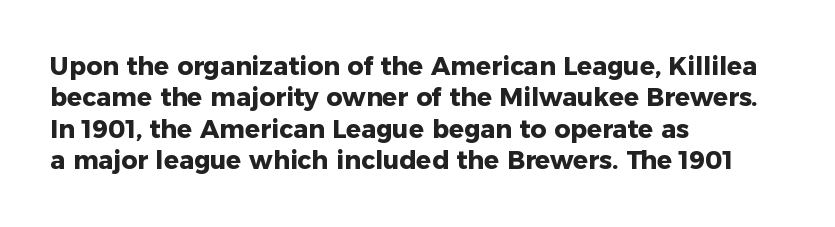
Q: Is the text bold? A: Yes.
Q: Is the text italic (slanted)? A: No, it is upright.
Q: Is the text underlined? A: No.
Q: How is the paragraph aligned? A: Left-aligned.
Q: Is the spacing between letters normal or unusually wide? A: Normal.
Q: Is the spacing between lines tight, normal or loose? A: Normal.
